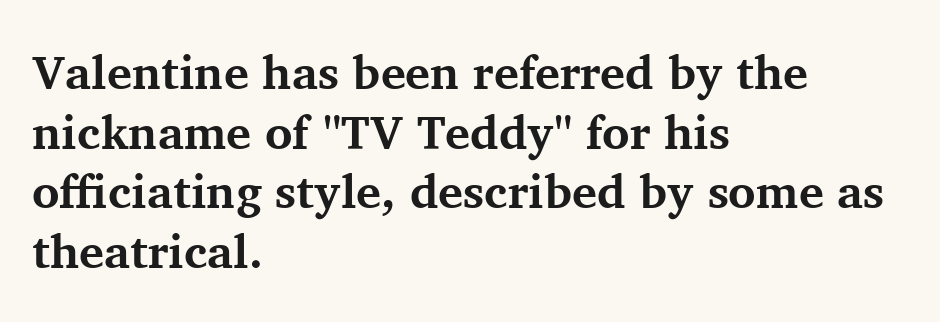
The compositor pushed each line to the left boundary. Whoever set this chose a conventional vertical rhythm. This sample uses an upright cut, with every glyph sitting square on the baseline. The strokes are fattened all the way to bold. Unlike a clean sans, this face finishes its strokes with serifs.
